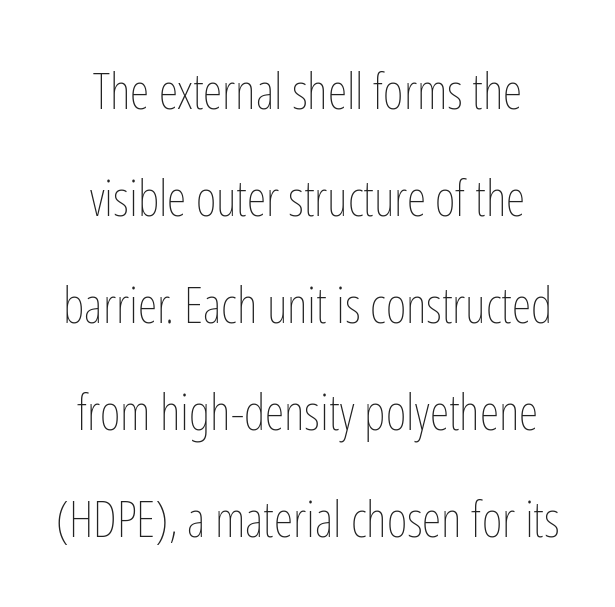
Q: Is the text bold? A: No.
Q: Is the text italic (slanted)? A: No, it is upright.
Q: Is the text underlined? A: No.
Q: Is the spacing between letters normal or unusually wide? A: Normal.
Q: Is the spacing between lines tight, normal or loose? A: Loose.
Q: Width (condensed, normal, or wide)? A: Condensed.
Q: Stroke contrast? A: Low.
Q: x-height? A: Medium.
Q: Monospaced? A: No.
